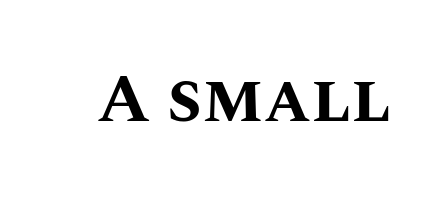
{"italic": "no", "bold": "yes", "weight": "bold", "width": "normal", "stroke_contrast": "medium", "x_height": "large", "monospaced": "no", "underline": "no", "letter_spacing": "normal", "letter_spacing_em": 0.0, "glyph_px": 69}
